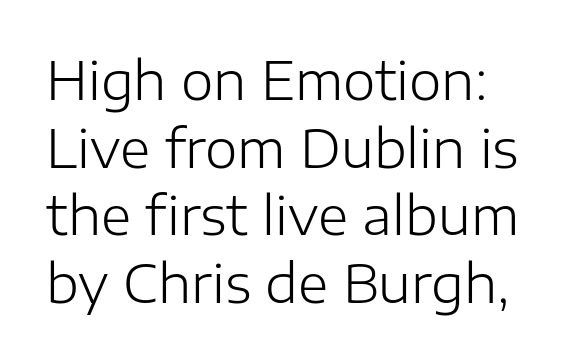
The image shows 52 px light sans-serif type, upright; set left-aligned, normal line spacing (1.3x), normal letter spacing, not underlined; low stroke contrast and a medium x-height.
